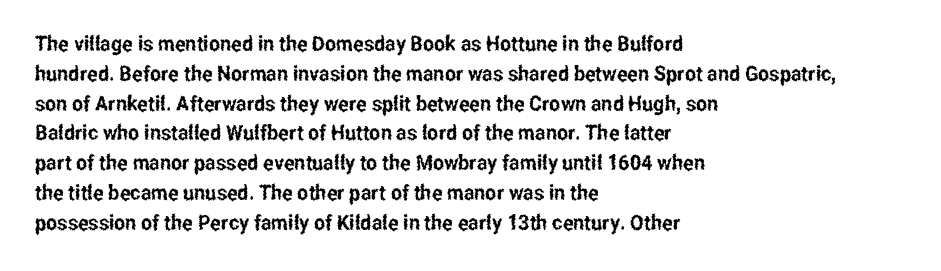
Which margin do the lines hug? The left one — the right edge is uneven. The letters stand upright; this is a roman face. Any mark beneath the type? The region is blank. The space between consecutive lines is moderate. No extra tracking has been applied to these lines.
